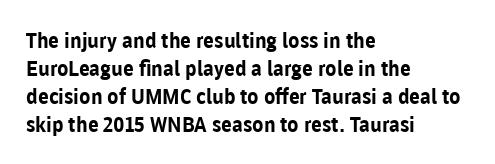
The image shows 21 px bold type, upright; set left-aligned, normal line spacing (1.33x), normal letter spacing, not underlined.
